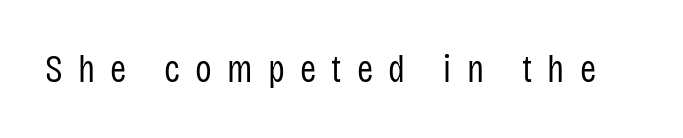
Q: Is the text bold? A: No.
Q: Is the text italic (slanted)? A: No, it is upright.
Q: Is the typeface a serif or a sans-serif typeface? A: Sans-serif.
Q: Is the text underlined? A: No.
Q: Is the spacing between letters normal or unusually wide? A: Unusually wide.
Q: Width (condensed, normal, or wide)? A: Condensed.
Q: Stroke contrast? A: Low.
Q: x-height? A: Large.
Q: Monospaced? A: No.
